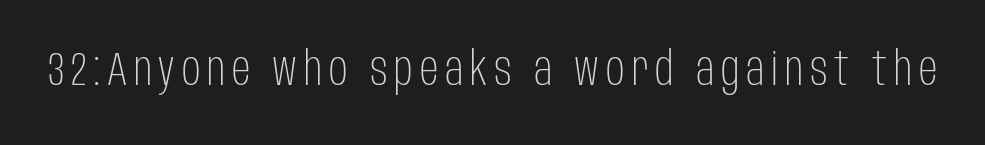
Q: Is the text bold? A: No.
Q: Is the text italic (slanted)? A: No, it is upright.
Q: Is the typeface a serif or a sans-serif typeface? A: Sans-serif.
Q: Is the text underlined? A: No.
Q: Width (condensed, normal, or wide)? A: Condensed.
Q: Stroke contrast? A: Low.
Q: x-height? A: Large.
Q: Monospaced? A: No.
